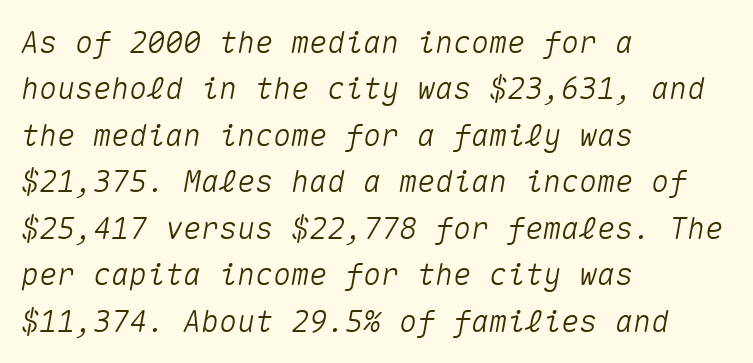
Q: Is the text italic (slanted)? A: Yes, it leans right by about 10 degrees.
Q: Is the text underlined? A: No.
Q: How is the paragraph aligned? A: Left-aligned.
Q: Is the spacing between letters normal or unusually wide? A: Normal.
Q: Is the spacing between lines tight, normal or loose? A: Normal.
Q: Width (condensed, normal, or wide)? A: Normal.
Q: Stroke contrast? A: Medium.
Q: x-height? A: Medium.
Q: Monospaced? A: Yes.
